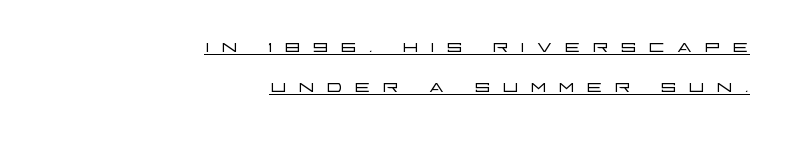
Q: Is the text bold? A: No.
Q: Is the text italic (slanted)? A: No, it is upright.
Q: Is the text underlined? A: Yes.
Q: How is the paragraph aligned? A: Right-aligned.
Q: Is the spacing between letters normal or unusually wide? A: Unusually wide.
Q: Is the spacing between lines tight, normal or loose? A: Normal.
